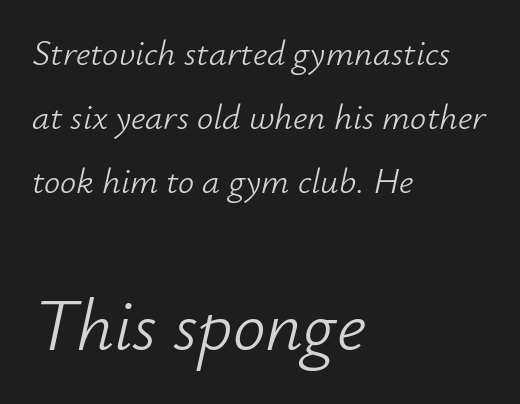
Note: smaller setting up top, larger setting below. No extra ink here — the face is not bold. Looks like regular typesetting: each glyph gets only the width it needs. Words appear dense and cohesive because spacing is normal. Visually the block forms a straight wall on the left and a jagged coastline on the right. Italic? Definitely — the glyphs are oblique.
